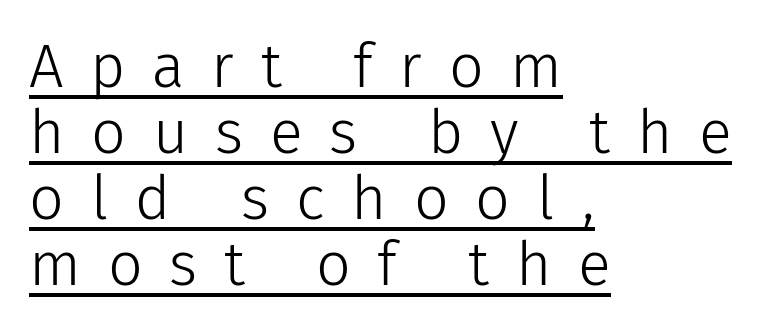
{"serif": "no", "italic": "no", "bold": "no", "weight": "light", "width": "normal", "stroke_contrast": "low", "x_height": "medium", "monospaced": "no", "underline": "yes", "align": "left", "line_spacing": "tight", "line_spacing_ratio": 1.08, "letter_spacing": "wide", "letter_spacing_em": 0.44, "glyph_px": 61}
